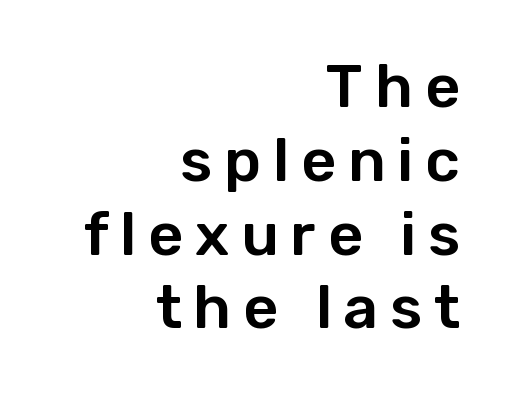
The image shows 61 px sans-serif type, upright; set right-aligned, line spacing 1.21x, not underlined; low stroke contrast and a medium x-height.
